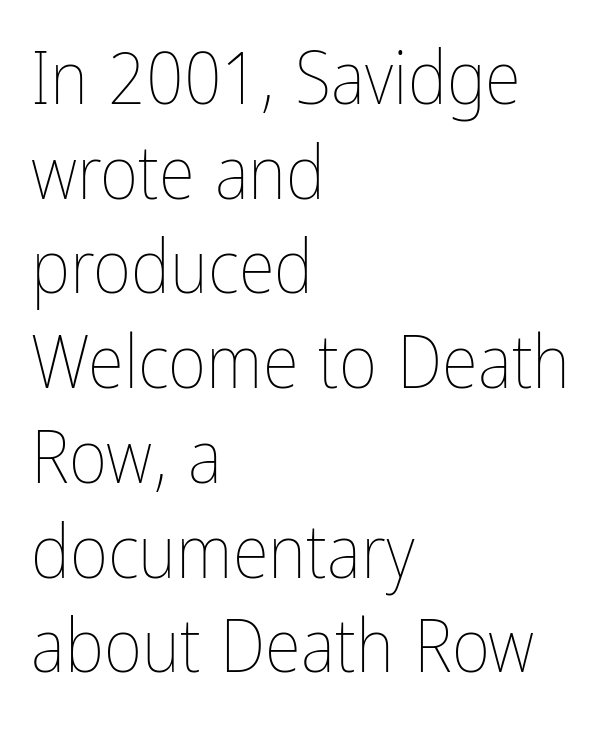
{"italic": "no", "bold": "no", "weight": "thin", "width": "condensed", "stroke_contrast": "low", "x_height": "medium", "monospaced": "no", "underline": "no", "align": "left", "line_spacing": "normal", "line_spacing_ratio": 1.28, "letter_spacing": "normal", "letter_spacing_em": 0.0, "glyph_px": 74}
